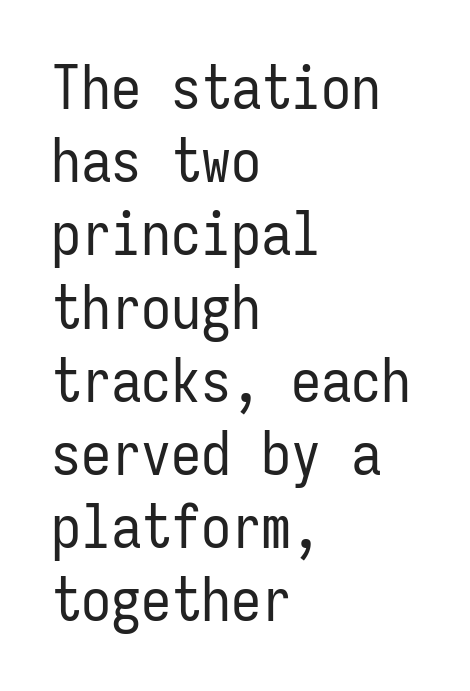
Q: Is the text bold? A: No.
Q: Is the text italic (slanted)? A: No, it is upright.
Q: Is the typeface a serif or a sans-serif typeface? A: Sans-serif.
Q: Is the text underlined? A: No.
Q: How is the paragraph aligned? A: Left-aligned.
Q: Is the spacing between letters normal or unusually wide? A: Normal.
Q: Width (condensed, normal, or wide)? A: Condensed.
Q: Stroke contrast? A: Low.
Q: x-height? A: Medium.
Q: Monospaced? A: Yes.
